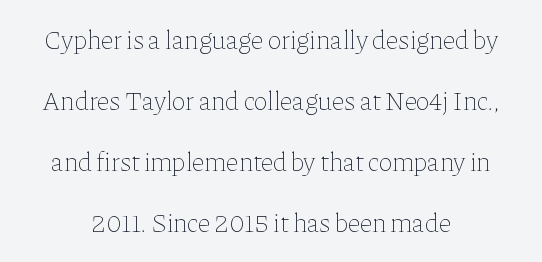
No italicization has been applied; the sample stays upright. Clear beneath every line of the passage. A light-to-regular cut is what we see here. Baseline-to-baseline distance is far greater than the letter height. Caption: standard tracking, unaltered.
